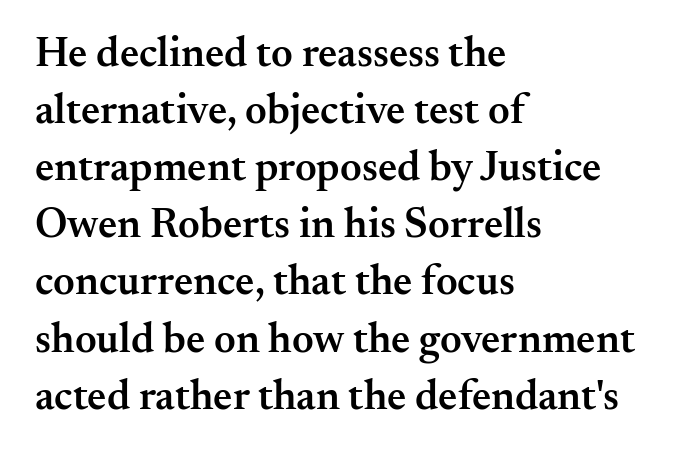
Q: Is the text bold? A: Semi-bold.
Q: Is the text italic (slanted)? A: No, it is upright.
Q: Is the typeface a serif or a sans-serif typeface? A: Serif.
Q: Is the text underlined? A: No.
Q: How is the paragraph aligned? A: Left-aligned.
Q: Is the spacing between letters normal or unusually wide? A: Normal.
Q: Is the spacing between lines tight, normal or loose? A: Normal.
Q: Width (condensed, normal, or wide)? A: Normal.
Q: Stroke contrast? A: Medium.
Q: x-height? A: Small.
Q: Monospaced? A: No.
